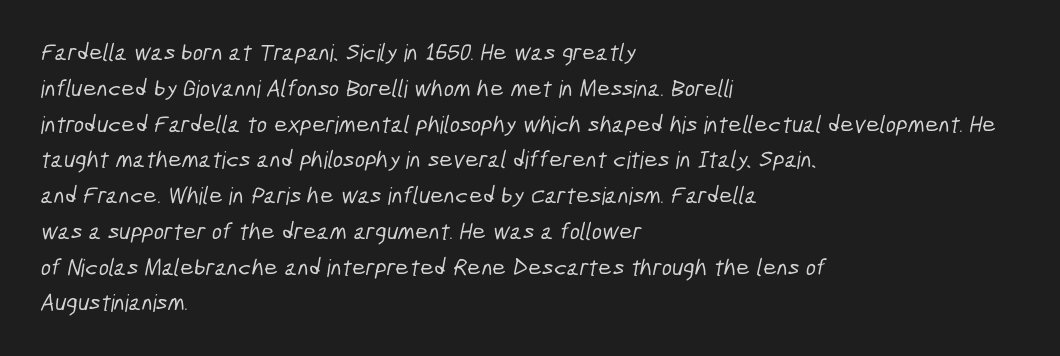
Q: Is the text underlined? A: No.
Q: How is the paragraph aligned? A: Left-aligned.
Q: Is the spacing between letters normal or unusually wide? A: Normal.
Q: Is the spacing between lines tight, normal or loose? A: Normal.
